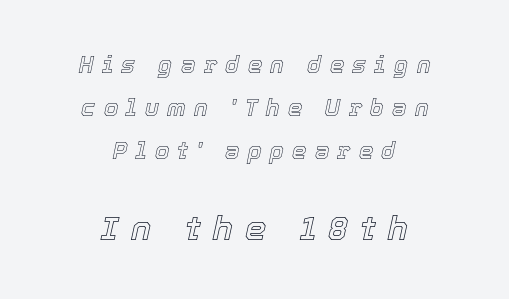
{"italic": "yes", "lean": "right", "slant_degrees": 12, "width": "normal", "x_height": "medium", "monospaced": "no", "underline": "no", "align": "center", "line_spacing_ratio": 1.88, "letter_spacing": "wide", "letter_spacing_em": 0.36, "larger_block": "second", "size_ratio": 1.48, "glyph_px": 34}
